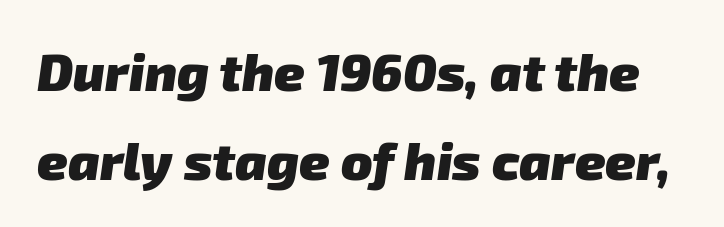
Do the characters align in a grid? No, the font is proportional. Grotesque or geometric, the face here clearly has no serifs. There is no visible air inserted between adjacent glyphs. The passage shown is not underscored anywhere.
